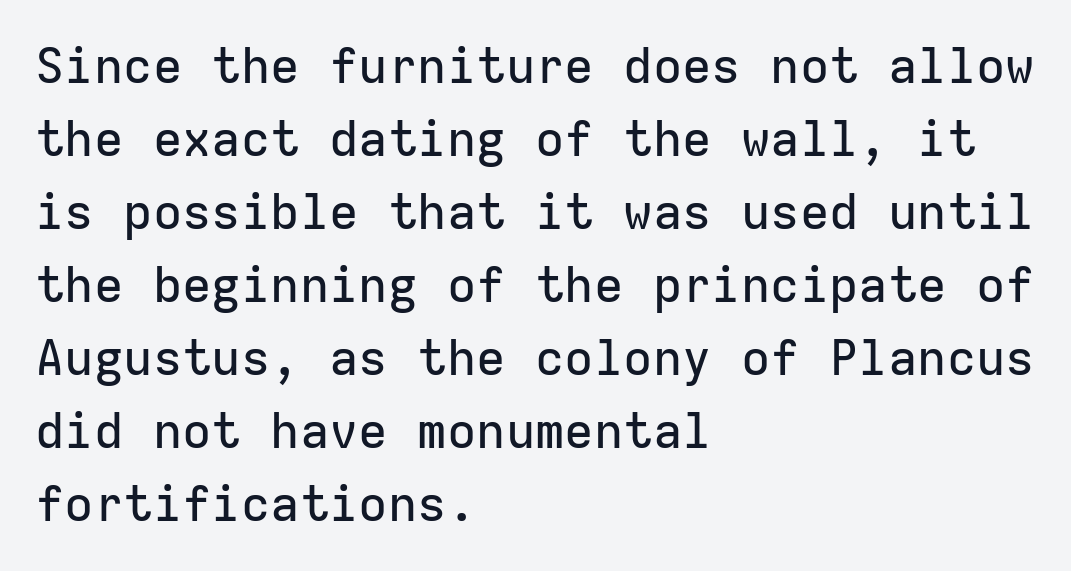
{"serif": "no", "italic": "no", "width": "normal", "stroke_contrast": "low", "x_height": "medium", "monospaced": "yes", "underline": "no", "align": "left", "line_spacing": "normal", "line_spacing_ratio": 1.49, "letter_spacing": "normal", "letter_spacing_em": 0.0, "glyph_px": 49}
